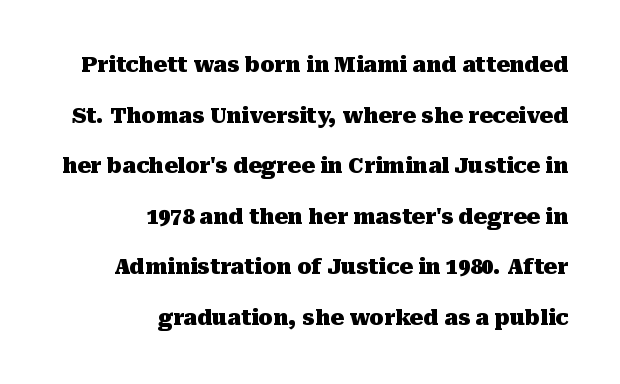
Q: Is the text bold? A: Yes.
Q: Is the text italic (slanted)? A: No, it is upright.
Q: Is the text underlined? A: No.
Q: How is the paragraph aligned? A: Right-aligned.
Q: Is the spacing between letters normal or unusually wide? A: Normal.
Q: Is the spacing between lines tight, normal or loose? A: Loose.
